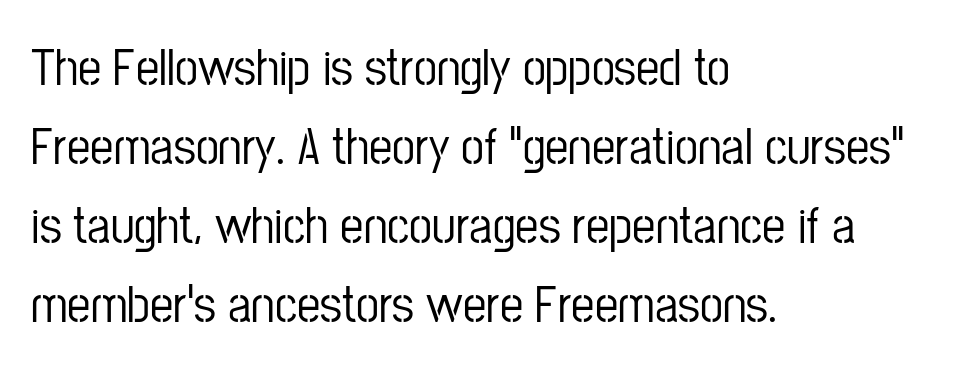
The image shows 52 px condensed sans-serif type, upright; set left-aligned, normal line spacing (1.52x), normal letter spacing, not underlined; low stroke contrast and a medium x-height.
